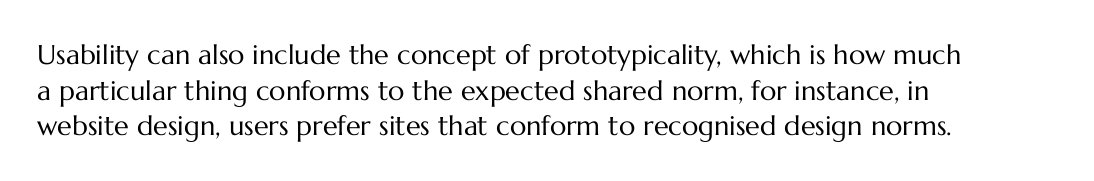
{"italic": "no", "bold": "no", "underline": "no", "align": "left", "line_spacing": "normal", "line_spacing_ratio": 1.32, "letter_spacing": "normal", "letter_spacing_em": 0.0, "glyph_px": 27}
